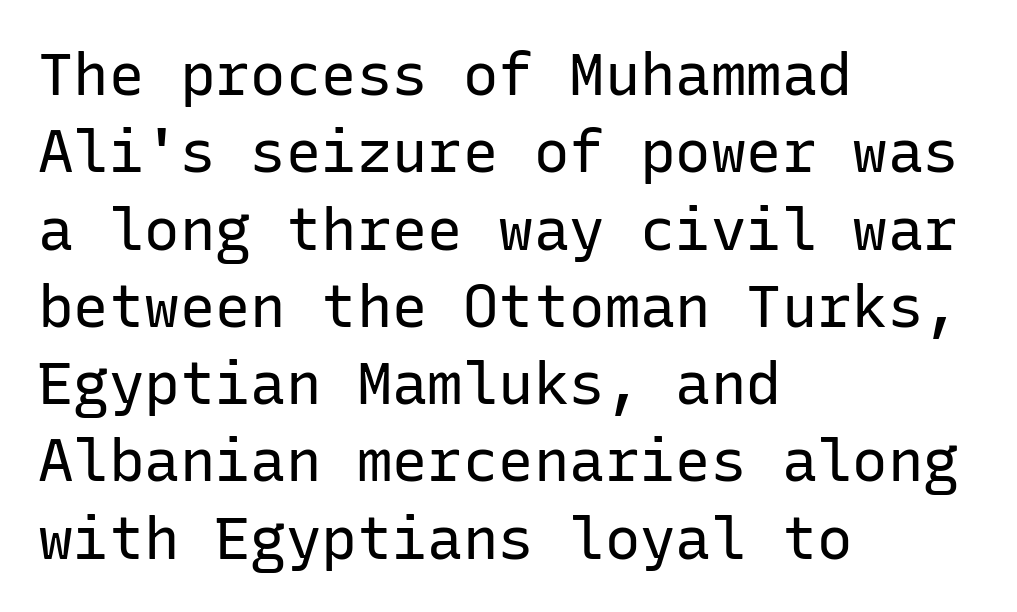
The image shows 59 px regular-weight sans-serif type, upright, monospaced; set left-aligned, normal line spacing (1.31x), normal letter spacing, not underlined; low stroke contrast and a medium x-height.
